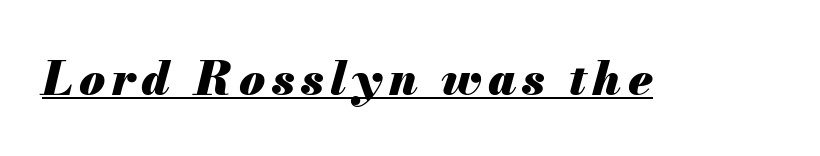
{"italic": "yes", "lean": "right", "slant_degrees": 13, "bold": "yes", "weight": "heavy", "width": "normal", "stroke_contrast": "medium", "x_height": "small", "monospaced": "no", "underline": "yes", "glyph_px": 47}
